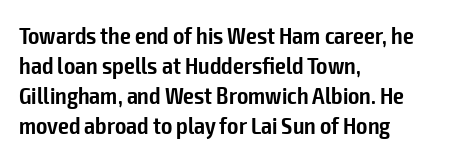
Unmarked baselines from the first word to the last. The leading is moderate, giving the passage an even texture. A bit beefed up — I'd call it semibold rather than bold. Horizontal alignment here is leftward, the default for most running prose. Style check: upright. Honestly, the letter spacing is just normal — you wouldn't notice it.
